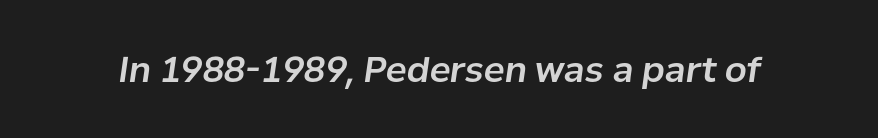
Q: Is the text italic (slanted)? A: Yes, it leans right by about 8 degrees.
Q: Is the text underlined? A: No.
Q: Is the spacing between letters normal or unusually wide? A: Normal.
Q: Width (condensed, normal, or wide)? A: Normal.
Q: Stroke contrast? A: Low.
Q: x-height? A: Medium.
Q: Monospaced? A: No.
